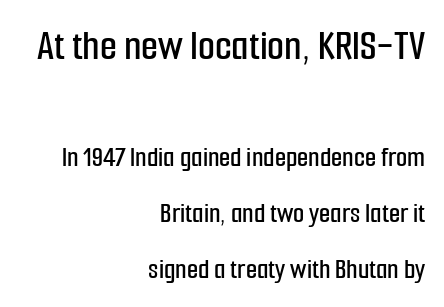
The image shows 44 px condensed sans-serif type, upright; set right-aligned, loose line spacing (1.93x), normal letter spacing, not underlined; the first (top) block is 1.52x larger; low stroke contrast and a medium x-height.
